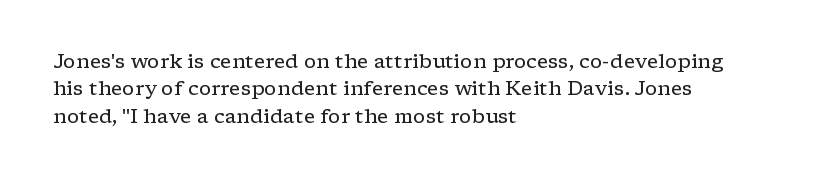
The image shows 20 px text type, upright; set left-aligned, normal line spacing (1.37x), normal letter spacing, not underlined.
